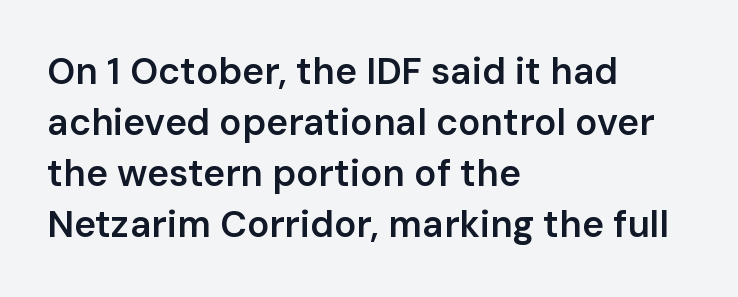
The image shows 37 px semibold sans-serif type, upright; set left-aligned, normal line spacing (1.38x), normal letter spacing, not underlined; low stroke contrast and a medium x-height.
